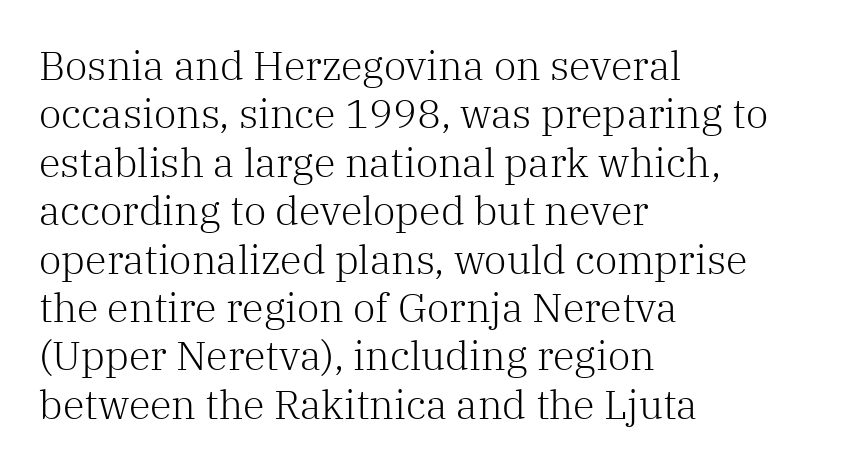
The image shows 40 px light serif type, upright; set left-aligned, line spacing 1.21x, normal letter spacing, not underlined; low stroke contrast and a medium x-height.
